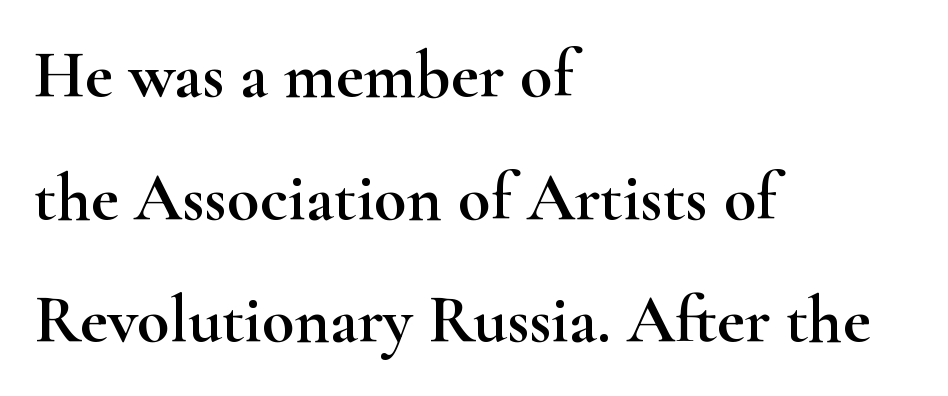
The image shows 67 px wide serif type, upright; set left-aligned, line spacing 1.83x, normal letter spacing, not underlined; high stroke contrast and a small x-height.
